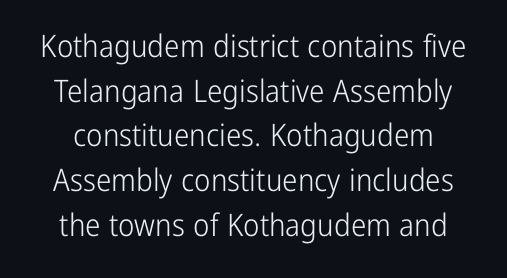
The image shows 31 px light, condensed sans-serif type, upright; set normal line spacing (1.44x), normal letter spacing, not underlined; low stroke contrast and a medium x-height.
